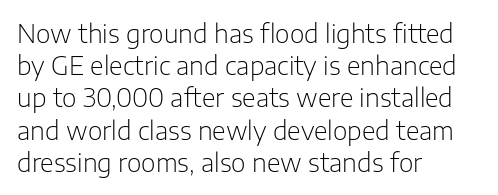
Q: Is the text bold? A: No.
Q: Is the text italic (slanted)? A: No, it is upright.
Q: Is the text underlined? A: No.
Q: How is the paragraph aligned? A: Left-aligned.
Q: Is the spacing between letters normal or unusually wide? A: Normal.
Q: Is the spacing between lines tight, normal or loose? A: Normal.
